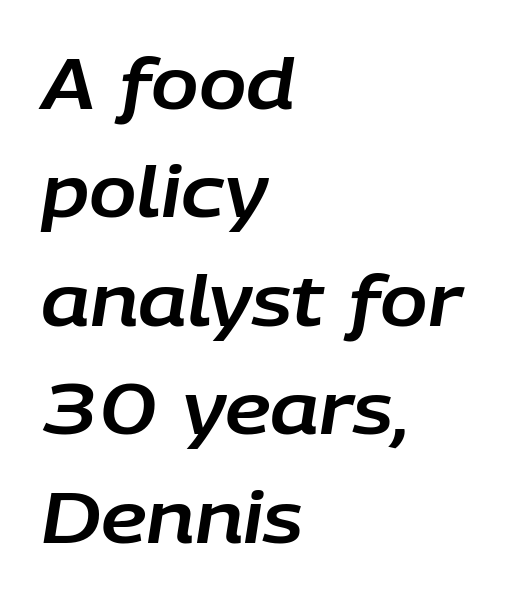
The image shows 70 px text type, italic (leaning right); set left-aligned, normal line spacing (1.55x), normal letter spacing, not underlined; low stroke contrast and a large x-height.
